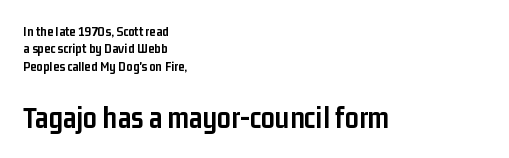
{"serif": "no", "italic": "no", "bold": "yes", "weight": "semibold", "width": "condensed", "stroke_contrast": "low", "x_height": "medium", "monospaced": "no", "underline": "no", "align": "left", "line_spacing_ratio": 1.24, "letter_spacing": "normal", "letter_spacing_em": 0.0, "larger_block": "second", "size_ratio": 2.21, "glyph_px": 31}
